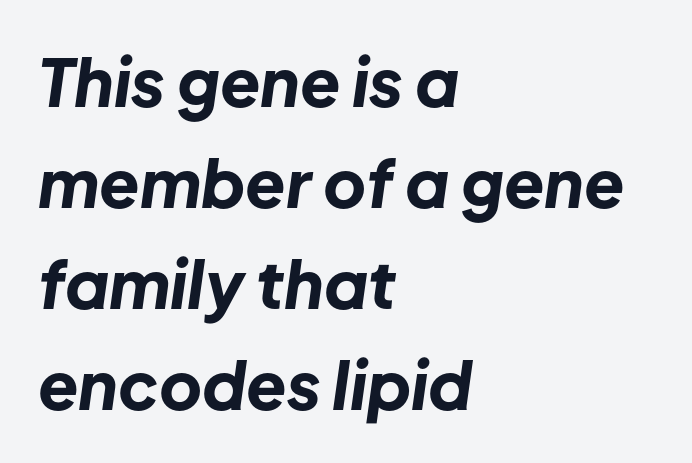
Q: Is the text bold? A: Yes.
Q: Is the text italic (slanted)? A: Yes, it leans right by about 8 degrees.
Q: Is the text underlined? A: No.
Q: How is the paragraph aligned? A: Left-aligned.
Q: Is the spacing between letters normal or unusually wide? A: Normal.
Q: Is the spacing between lines tight, normal or loose? A: Normal.
Q: Width (condensed, normal, or wide)? A: Normal.
Q: Stroke contrast? A: Low.
Q: x-height? A: Medium.
Q: Monospaced? A: No.
